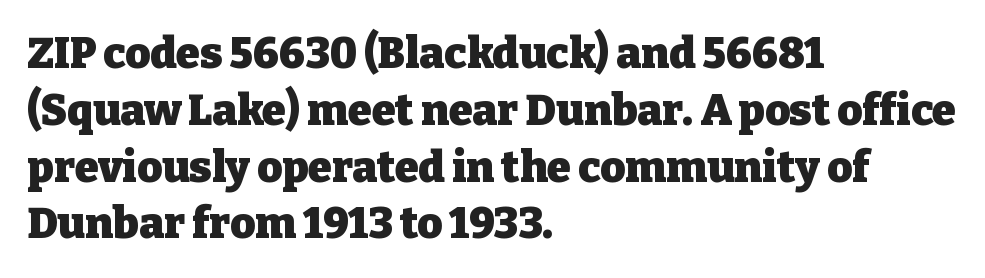
{"serif": "yes", "italic": "no", "bold": "yes", "weight": "heavy", "width": "normal", "stroke_contrast": "low", "x_height": "medium", "monospaced": "no", "underline": "no", "align": "left", "line_spacing": "normal", "line_spacing_ratio": 1.32, "letter_spacing": "normal", "letter_spacing_em": 0.0, "glyph_px": 43}
